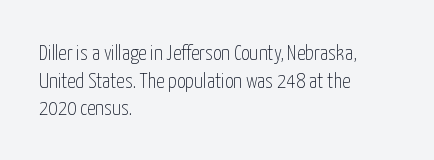
The image shows 21 px text type, upright; set left-aligned, normal line spacing (1.31x), normal letter spacing, not underlined.
